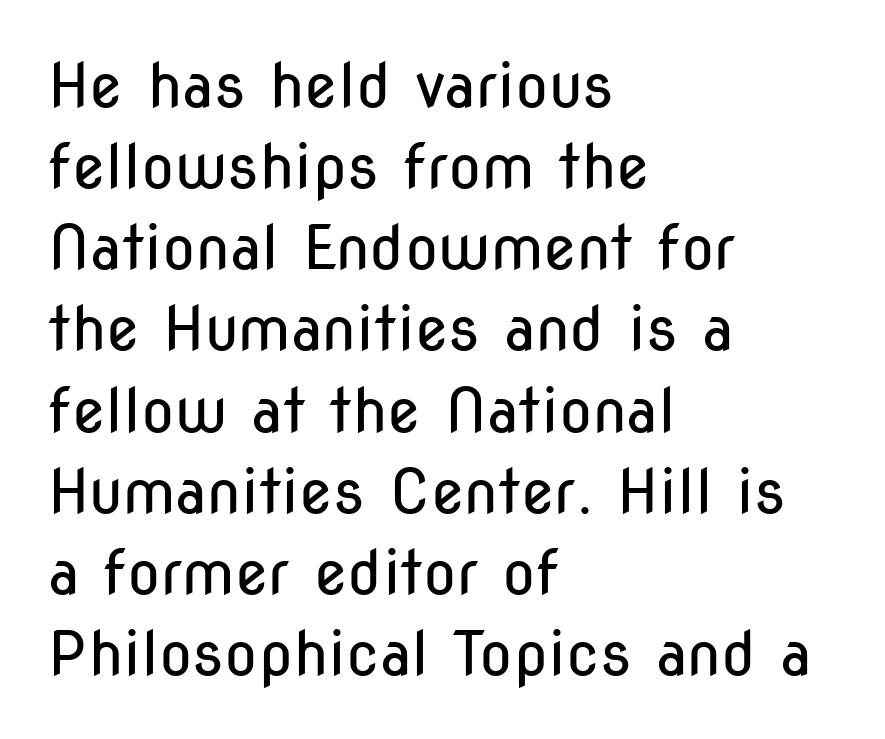
The letters stand upright; this is a roman face. Proportional: the letters do not fall into vertical columns. The lines are quadded left. These lines sit exactly where default settings would place them. Compared with typical body copy, the letter spacing here is the same. The characters are drawn with everyday or finer stroke widths.
